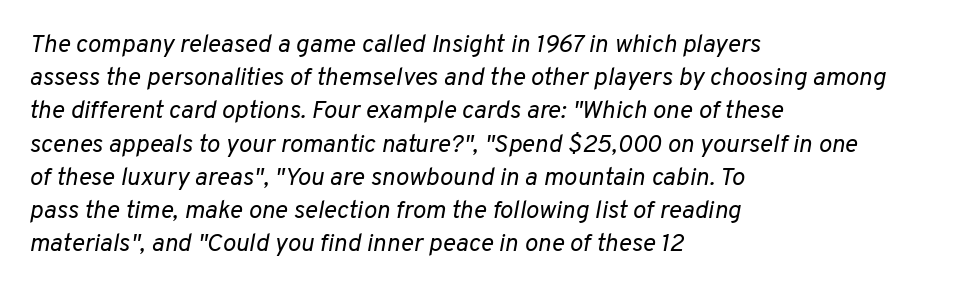
Stroke thickness stays within the range of a standard reading face or lighter. Does the leading feel generous? No, just average. The letters are slanted; this is an italic face. The rag falls on the right side of this text block. Inter-character spacing is left at the font's built-in metrics. Only glyphs here, with clear space below each row.
